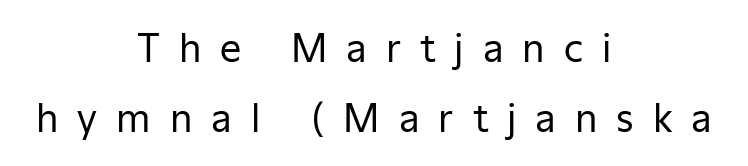
The image shows 38 px regular-weight sans-serif type, upright; set centered, line spacing 1.85x, unusually wide letter spacing (+0.5 em), not underlined; low stroke contrast and a medium x-height.
